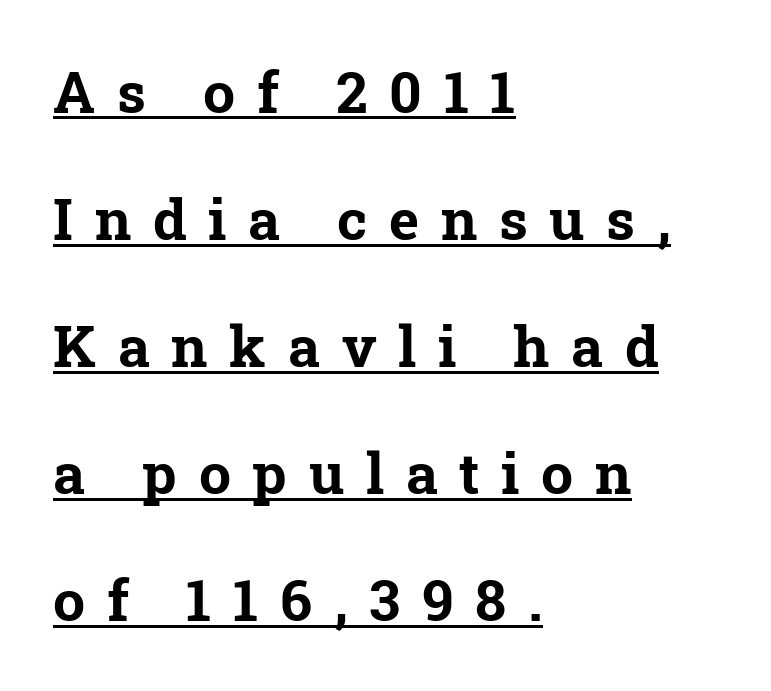
The image shows 57 px bold serif type; set left-aligned, loose line spacing (2.23x), unusually wide letter spacing (+0.38 em), underlined; low stroke contrast and a medium x-height.
